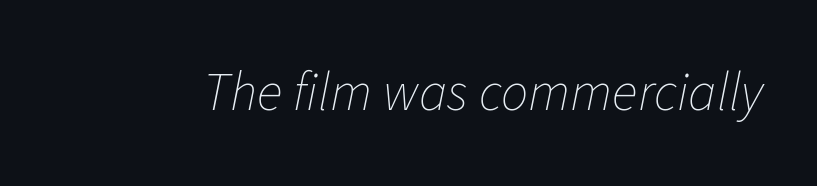
The image shows 54 px thin type, italic (leaning right); set normal letter spacing, not underlined; low stroke contrast and a medium x-height.
